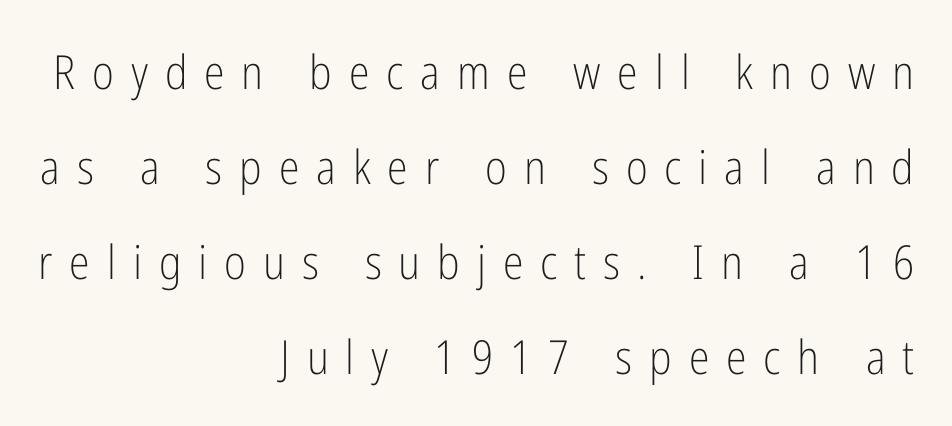
{"serif": "no", "italic": "no", "bold": "no", "weight": "light", "width": "condensed", "stroke_contrast": "low", "x_height": "medium", "monospaced": "no", "underline": "no", "align": "right", "line_spacing": "loose", "line_spacing_ratio": 2.02, "letter_spacing": "wide", "letter_spacing_em": 0.36, "glyph_px": 47}
